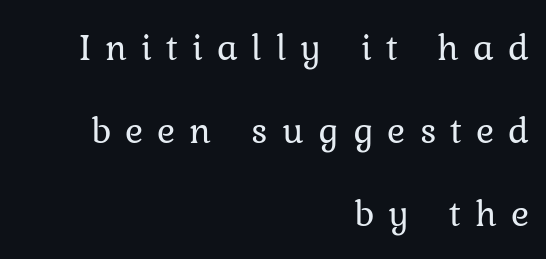
{"italic": "no", "bold": "no", "weight": "regular", "width": "normal", "stroke_contrast": "low", "x_height": "medium", "monospaced": "no", "underline": "no", "align": "right", "line_spacing": "loose", "line_spacing_ratio": 2.19, "letter_spacing": "wide", "letter_spacing_em": 0.37, "glyph_px": 38}
